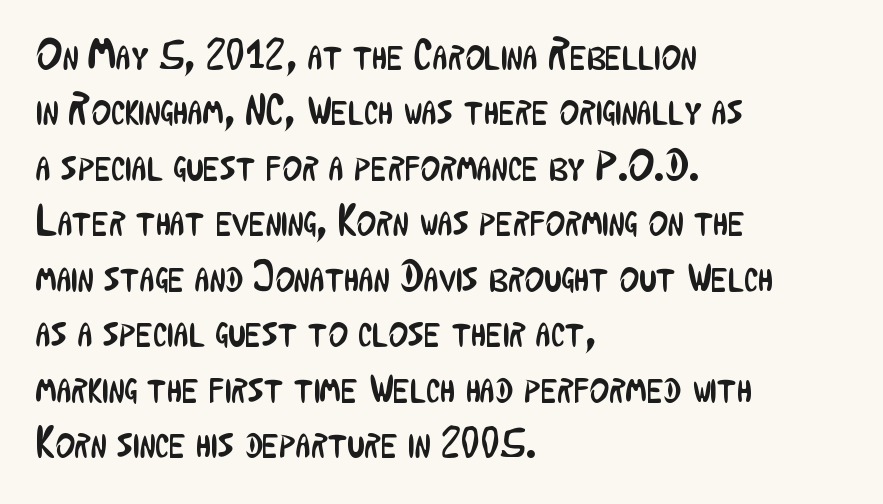
The image shows 42 px regular-weight, condensed sans-serif type, upright; set left-aligned, normal line spacing (1.32x), normal letter spacing, not underlined; low stroke contrast and a medium x-height.
